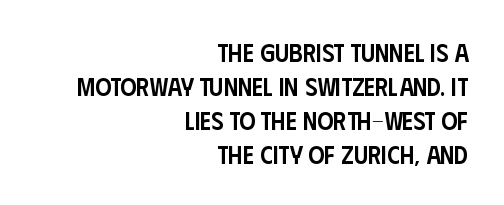
{"italic": "no", "bold": "semi", "underline": "no", "align": "right", "line_spacing": "normal", "line_spacing_ratio": 1.36, "letter_spacing": "normal", "letter_spacing_em": 0.0, "glyph_px": 25}
